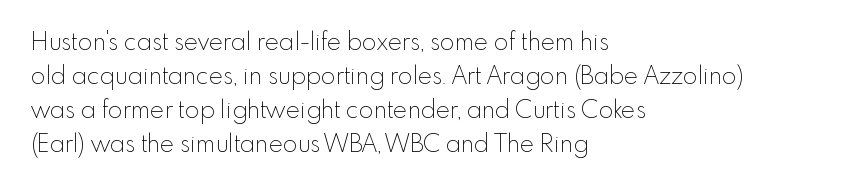
The image shows 24 px text type, upright; set left-aligned, normal line spacing (1.42x), normal letter spacing, not underlined.
